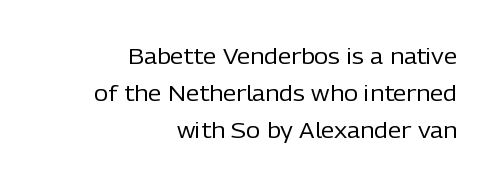
Q: Is the text bold? A: No.
Q: Is the text italic (slanted)? A: No, it is upright.
Q: Is the text underlined? A: No.
Q: How is the paragraph aligned? A: Right-aligned.
Q: Is the spacing between letters normal or unusually wide? A: Normal.
Q: Is the spacing between lines tight, normal or loose? A: Normal.
